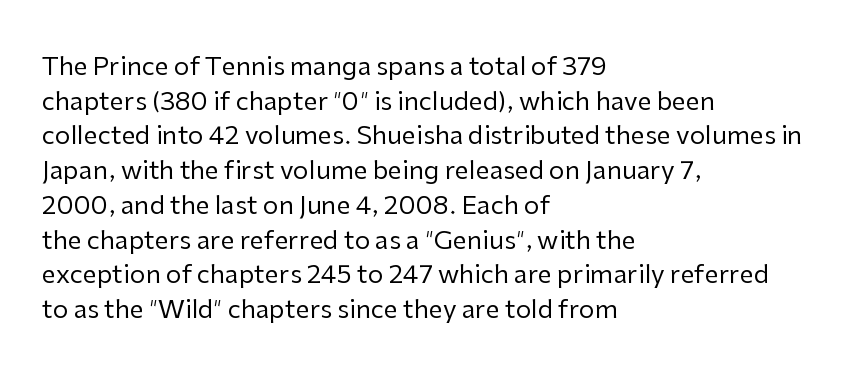
{"italic": "no", "bold": "no", "underline": "no", "align": "left", "line_spacing": "normal", "line_spacing_ratio": 1.39, "letter_spacing": "normal", "letter_spacing_em": 0.0, "glyph_px": 25}
